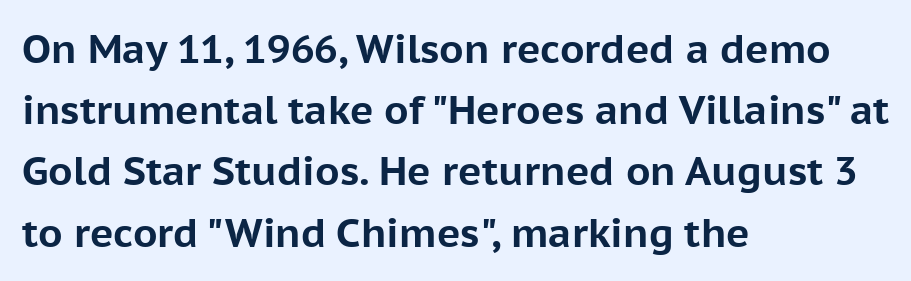
{"serif": "no", "italic": "no", "bold": "yes", "weight": "bold", "width": "normal", "stroke_contrast": "low", "x_height": "medium", "monospaced": "no", "underline": "no", "align": "left", "line_spacing": "normal", "line_spacing_ratio": 1.53, "letter_spacing": "normal", "letter_spacing_em": 0.0, "glyph_px": 40}
